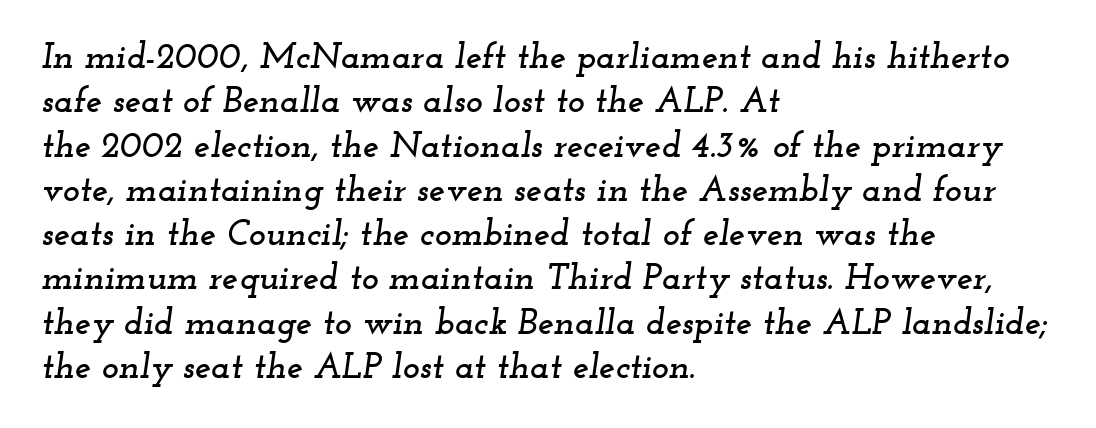
The image shows 36 px wide serif type, italic (leaning right); set left-aligned, line spacing 1.23x, normal letter spacing, not underlined; low stroke contrast and a small x-height.
